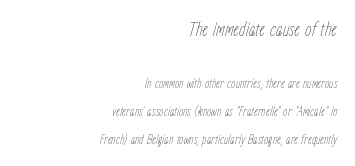
Descenders hang freely into open space. A student would notice the top passage is typeset larger than what follows. Students, observe: this is what heavily led, spacious text looks like. Italic? Definitely — the glyphs are oblique. Short note: letters normally spaced. The rag falls on the left side of this text block.
